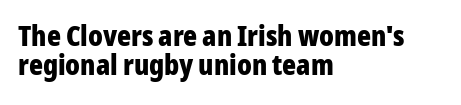
The image shows 29 px bold, condensed sans-serif type, upright; set left-aligned, tight line spacing (1.0x), normal letter spacing, not underlined; low stroke contrast and a medium x-height.
